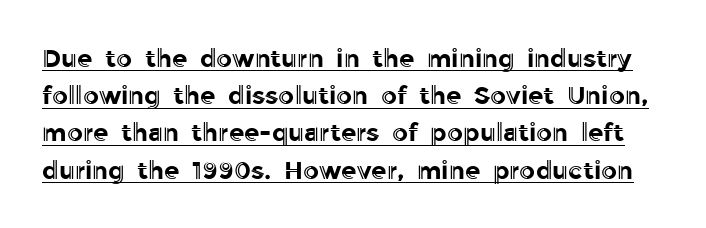
Q: Is the text italic (slanted)? A: No, it is upright.
Q: Is the text underlined? A: Yes.
Q: Is the spacing between letters normal or unusually wide? A: Normal.
Q: Is the spacing between lines tight, normal or loose? A: Normal.
